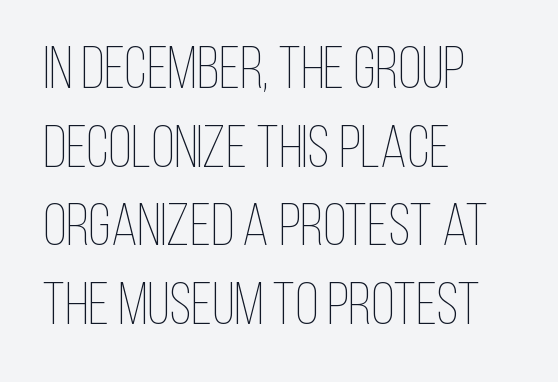
{"italic": "no", "bold": "no", "weight": "thin", "width": "condensed", "stroke_contrast": "low", "x_height": "large", "monospaced": "no", "underline": "no", "align": "left", "line_spacing": "normal", "line_spacing_ratio": 1.31, "letter_spacing": "normal", "letter_spacing_em": 0.0, "glyph_px": 60}
